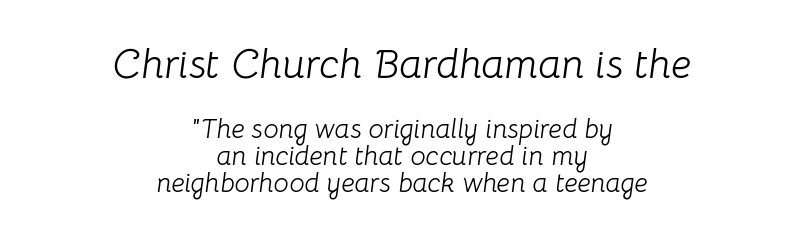
{"italic": "yes", "lean": "right", "slant_degrees": 8, "bold": "no", "weight": "light", "width": "normal", "stroke_contrast": "low", "x_height": "medium", "monospaced": "no", "underline": "no", "align": "center", "line_spacing": "tight", "line_spacing_ratio": 0.99, "letter_spacing": "normal", "letter_spacing_em": 0.0, "larger_block": "first", "size_ratio": 1.52, "glyph_px": 41}
